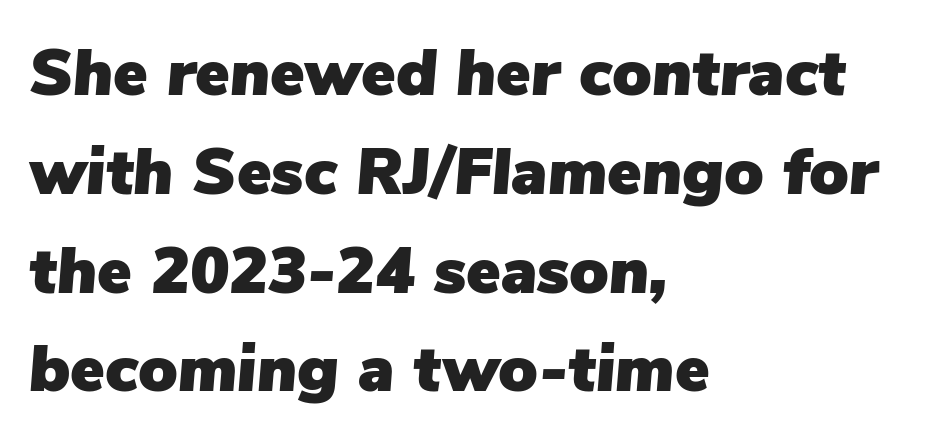
{"italic": "yes", "lean": "right", "slant_degrees": 5, "width": "normal", "stroke_contrast": "low", "x_height": "medium", "monospaced": "no", "underline": "no", "align": "left", "line_spacing": "normal", "line_spacing_ratio": 1.52, "letter_spacing": "normal", "letter_spacing_em": 0.0, "glyph_px": 65}
